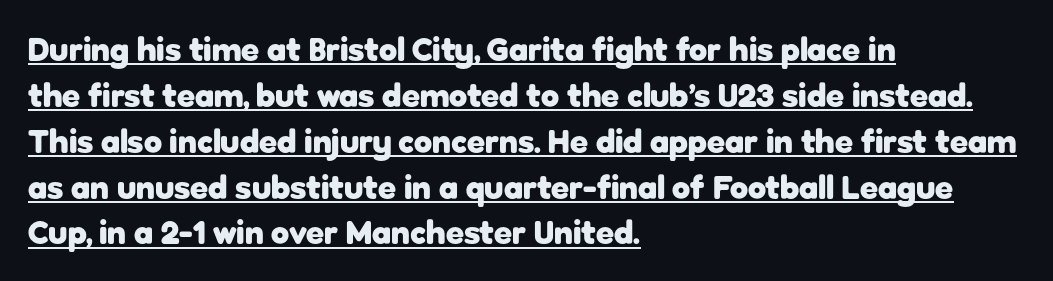
The image shows 33 px heavy sans-serif type, upright; set left-aligned, normal line spacing (1.39x), normal letter spacing, underlined; low stroke contrast and a medium x-height.
